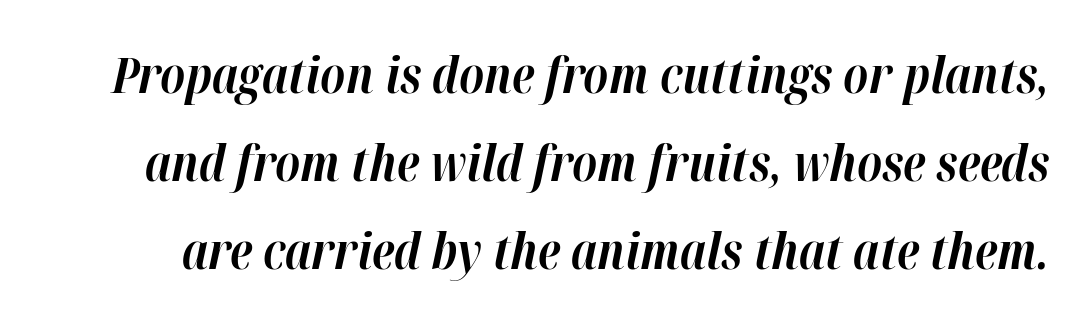
Think of a printed novel: that variable character pitch is what you see here. This is heavy type, rendered in bold. How are the letters spaced? Ordinarily, with no added tracking. No word sits above an underline. When letters slant like this, we call the style italic.
